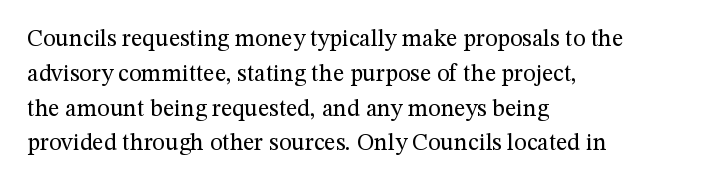
Q: Is the text bold? A: No.
Q: Is the text italic (slanted)? A: No, it is upright.
Q: Is the text underlined? A: No.
Q: How is the paragraph aligned? A: Left-aligned.
Q: Is the spacing between letters normal or unusually wide? A: Normal.
Q: Is the spacing between lines tight, normal or loose? A: Normal.
